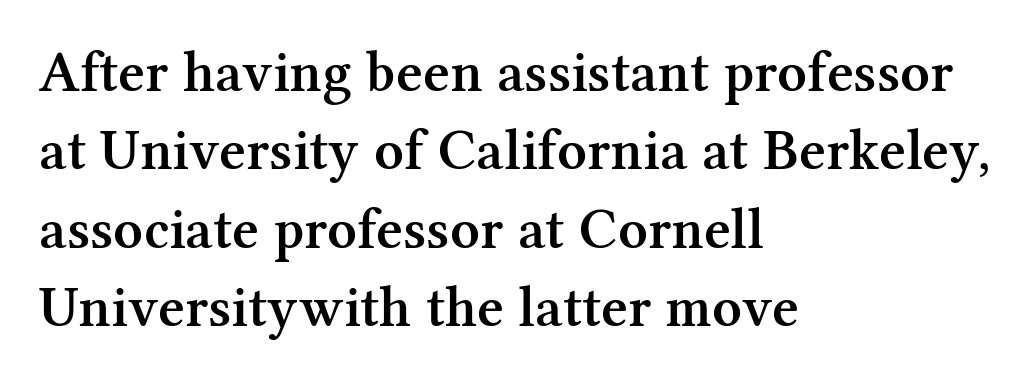
{"serif": "yes", "italic": "no", "bold": "semi", "weight": "semibold", "width": "normal", "stroke_contrast": "medium", "x_height": "medium", "monospaced": "no", "underline": "no", "align": "left", "line_spacing": "normal", "line_spacing_ratio": 1.35, "letter_spacing": "normal", "letter_spacing_em": 0.0, "glyph_px": 58}
